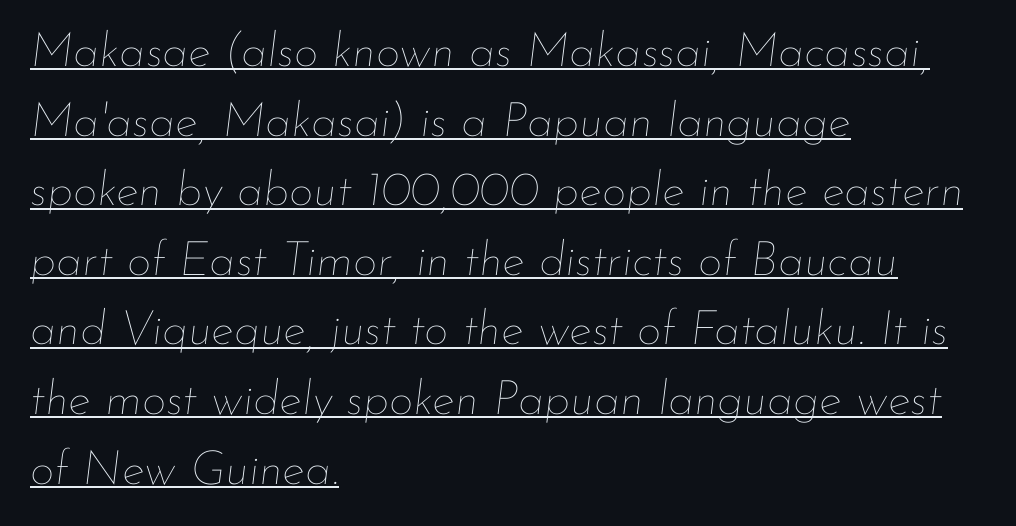
Q: Is the text bold? A: No.
Q: Is the text italic (slanted)? A: Yes, it leans right by about 7 degrees.
Q: Is the text underlined? A: Yes.
Q: How is the paragraph aligned? A: Left-aligned.
Q: Is the spacing between letters normal or unusually wide? A: Normal.
Q: Is the spacing between lines tight, normal or loose? A: Normal.
Q: Width (condensed, normal, or wide)? A: Normal.
Q: Stroke contrast? A: Low.
Q: x-height? A: Small.
Q: Monospaced? A: No.
